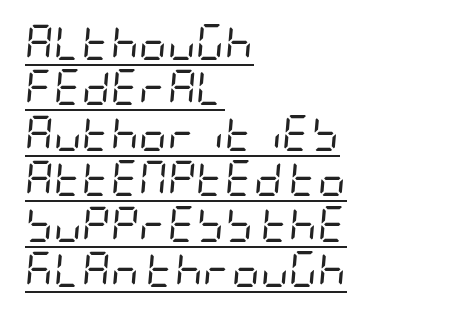
The space between consecutive lines is moderate. The specimen includes a rule beneath the text block's lines. Caption: face not bold, strokes unweighted. The type is set solid horizontally, with unmodified tracking. Short and long lines alike share a common starting point at left. Designer's note — italics engaged.
